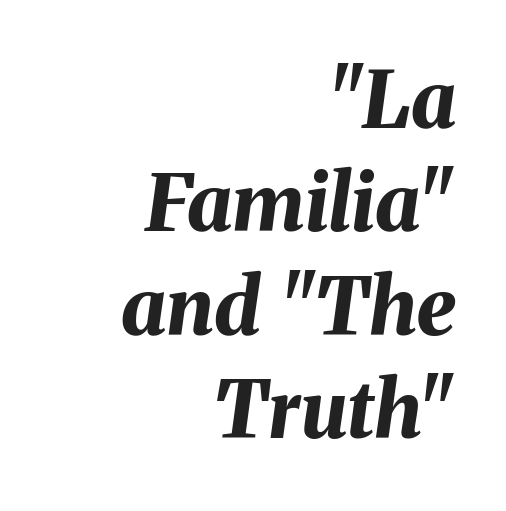
{"italic": "yes", "lean": "right", "slant_degrees": 8, "bold": "yes", "weight": "bold", "width": "normal", "stroke_contrast": "medium", "x_height": "medium", "monospaced": "no", "underline": "no", "align": "right", "line_spacing": "normal", "line_spacing_ratio": 1.31, "letter_spacing": "normal", "letter_spacing_em": 0.0, "glyph_px": 79}
